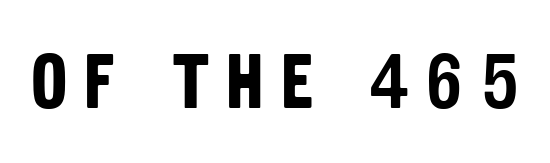
The typeface chosen for these lines omits serifs. The specimen omits any rule beneath the text block's lines. As a designer I'd log this as weight 700, bold. Spacing verdict: proportional, widths tailored to each character.
